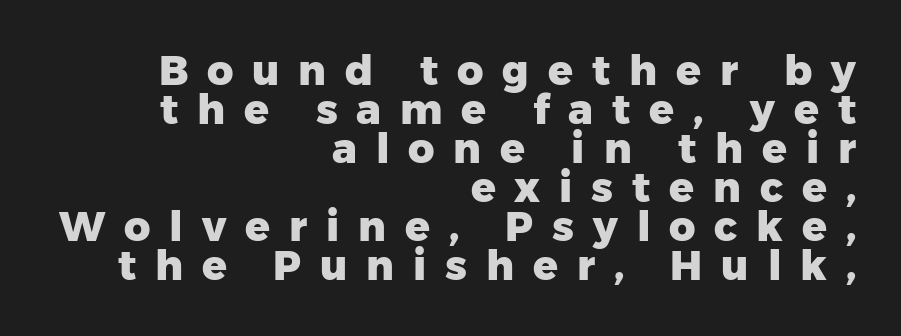
Q: Is the text bold? A: Yes.
Q: Is the text italic (slanted)? A: No, it is upright.
Q: Is the typeface a serif or a sans-serif typeface? A: Sans-serif.
Q: Is the text underlined? A: No.
Q: How is the paragraph aligned? A: Right-aligned.
Q: Is the spacing between letters normal or unusually wide? A: Unusually wide.
Q: Is the spacing between lines tight, normal or loose? A: Tight.
Q: Width (condensed, normal, or wide)? A: Normal.
Q: Stroke contrast? A: Low.
Q: x-height? A: Medium.
Q: Monospaced? A: No.
